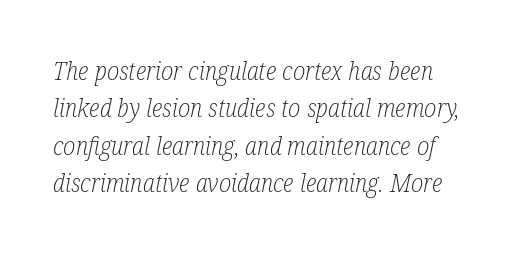
Q: Is the text bold? A: No.
Q: Is the text italic (slanted)? A: Yes, it leans right by about 12 degrees.
Q: Is the text underlined? A: No.
Q: Is the spacing between letters normal or unusually wide? A: Normal.
Q: Is the spacing between lines tight, normal or loose? A: Normal.
